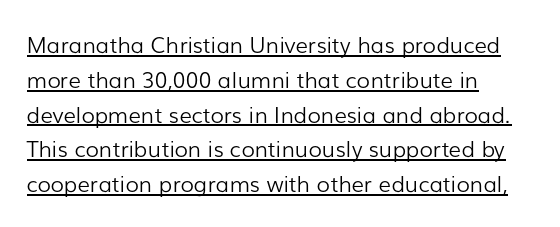
Casual observation: everything's shoved over to the left. No italicization has been applied; the sample stays upright. The block of text has a typical density, with ordinary space between rows. On a weight scale, this lands at 450 or below.
